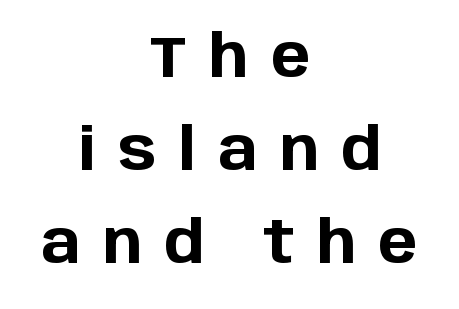
The font is running at its bold setting. Each row of text sits above clean, open space. You can tell it's not italic because the verticals are truly vertical. Reading down the block, each line starts at a different indent, mirrored at its end. Note the varied advance widths — an 'i' is clearly narrower than an 'm'. The passage shown is typeset with a sans-serif family.
